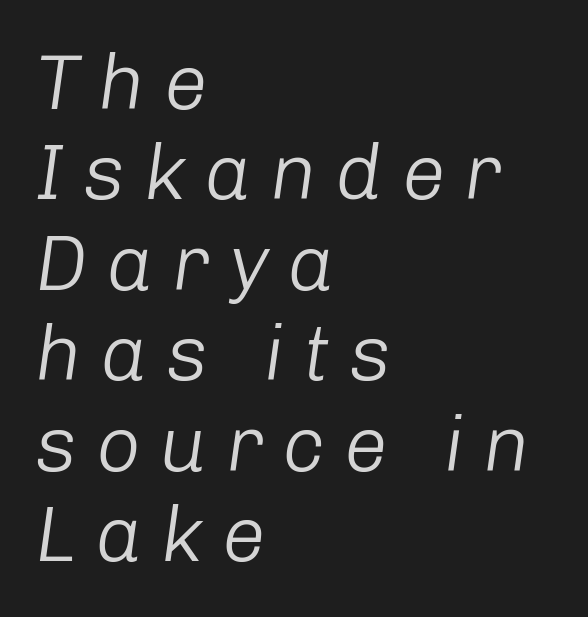
{"italic": "yes", "lean": "right", "slant_degrees": 8, "bold": "no", "weight": "light", "width": "normal", "stroke_contrast": "low", "x_height": "medium", "monospaced": "no", "underline": "no", "align": "left", "line_spacing_ratio": 1.16, "letter_spacing": "wide", "letter_spacing_em": 0.24, "glyph_px": 78}
